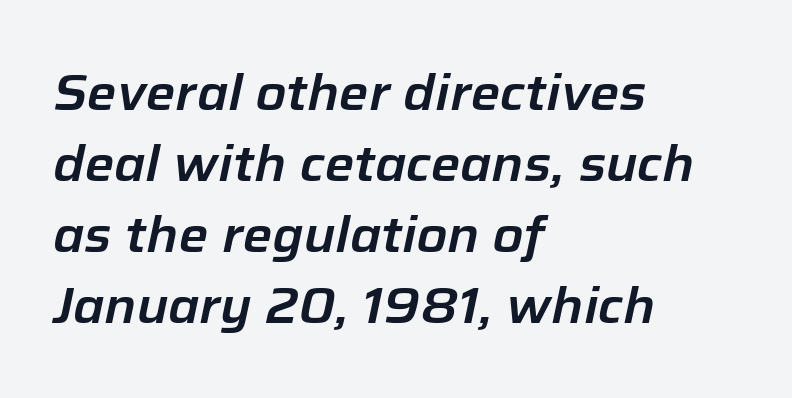
The image shows 50 px text type, italic (leaning right); set left-aligned, normal line spacing (1.42x), normal letter spacing, not underlined; low stroke contrast and a medium x-height.
